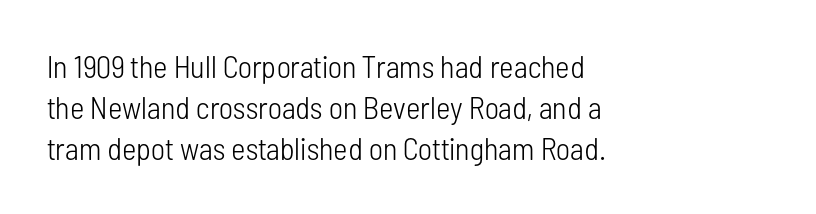
The image shows 31 px light, condensed sans-serif type, upright; set left-aligned, normal line spacing (1.32x), normal letter spacing, not underlined; low stroke contrast and a medium x-height.
